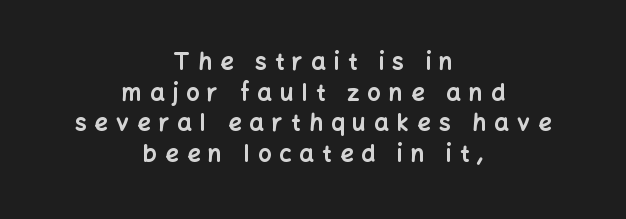
The image shows 23 px bold type, upright; set centered, normal line spacing (1.33x), unusually wide letter spacing (+0.36 em), not underlined.
